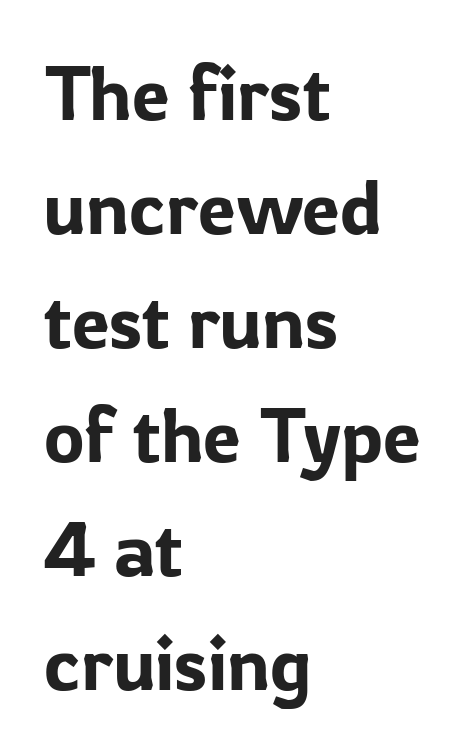
These lines are rendered in a variable-pitch font. Compared with typical paragraphs, the rows here are spaced about the same. Nobody drew a line under any word here. You can tell it's not italic because the verticals are truly vertical.
